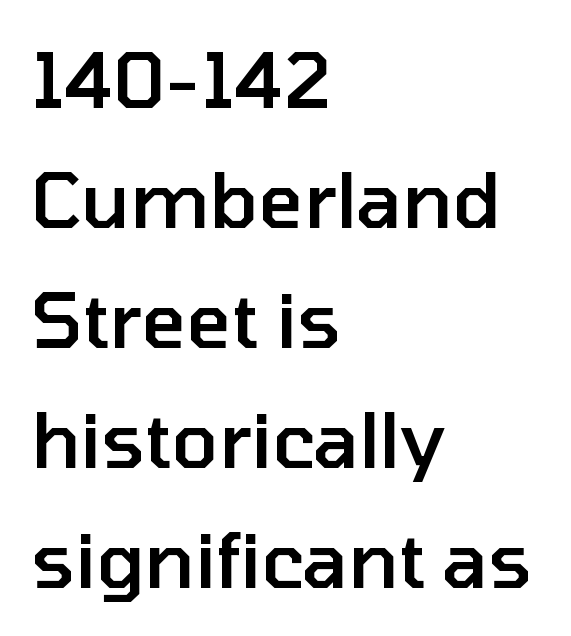
{"serif": "no", "italic": "no", "bold": "semi", "weight": "semibold", "width": "normal", "stroke_contrast": "low", "x_height": "medium", "monospaced": "no", "underline": "no", "align": "left", "line_spacing": "normal", "line_spacing_ratio": 1.56, "letter_spacing": "normal", "letter_spacing_em": 0.0, "glyph_px": 77}
